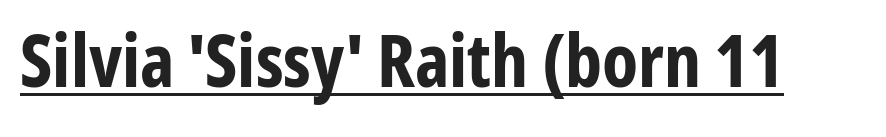
Q: Is the text bold? A: Yes.
Q: Is the text italic (slanted)? A: No, it is upright.
Q: Is the typeface a serif or a sans-serif typeface? A: Sans-serif.
Q: Is the text underlined? A: Yes.
Q: Is the spacing between letters normal or unusually wide? A: Normal.
Q: Width (condensed, normal, or wide)? A: Condensed.
Q: Stroke contrast? A: Low.
Q: x-height? A: Medium.
Q: Monospaced? A: No.
